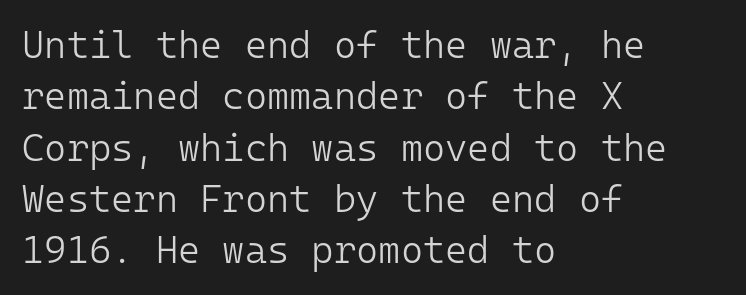
The image shows 38 px light sans-serif type, upright, monospaced; set left-aligned, normal line spacing (1.35x), normal letter spacing, not underlined; low stroke contrast and a medium x-height.
